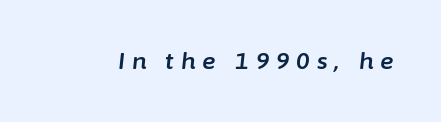
In terms of posture, this sample is oblique. Check the space under the baseline: it is left empty. Spacing between characters has been opened up far beyond the box default.
